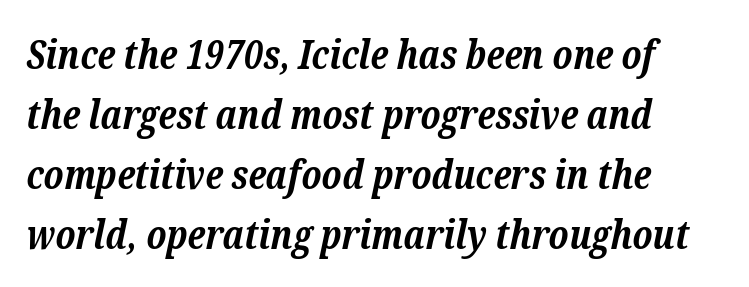
The image shows 40 px bold serif type, italic (leaning right); set left-aligned, normal line spacing (1.5x), normal letter spacing, not underlined; low stroke contrast and a medium x-height.
